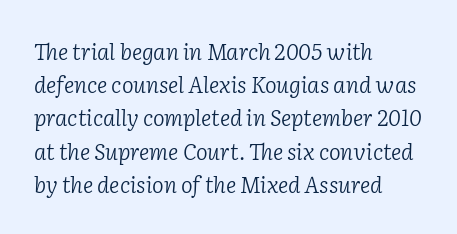
{"italic": "yes", "lean": "right", "slant_degrees": 2, "bold": "no", "underline": "no", "align": "left", "line_spacing": "normal", "line_spacing_ratio": 1.51, "letter_spacing": "normal", "letter_spacing_em": 0.0, "glyph_px": 22}
